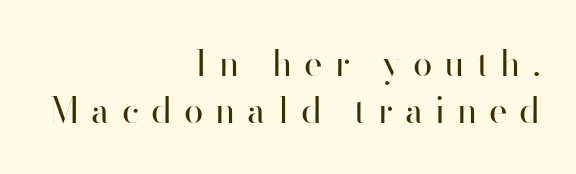
The image shows 35 px regular-weight sans-serif type, upright; set right-aligned, normal line spacing (1.35x), unusually wide letter spacing (+0.34 em), not underlined; high stroke contrast and a small x-height.
